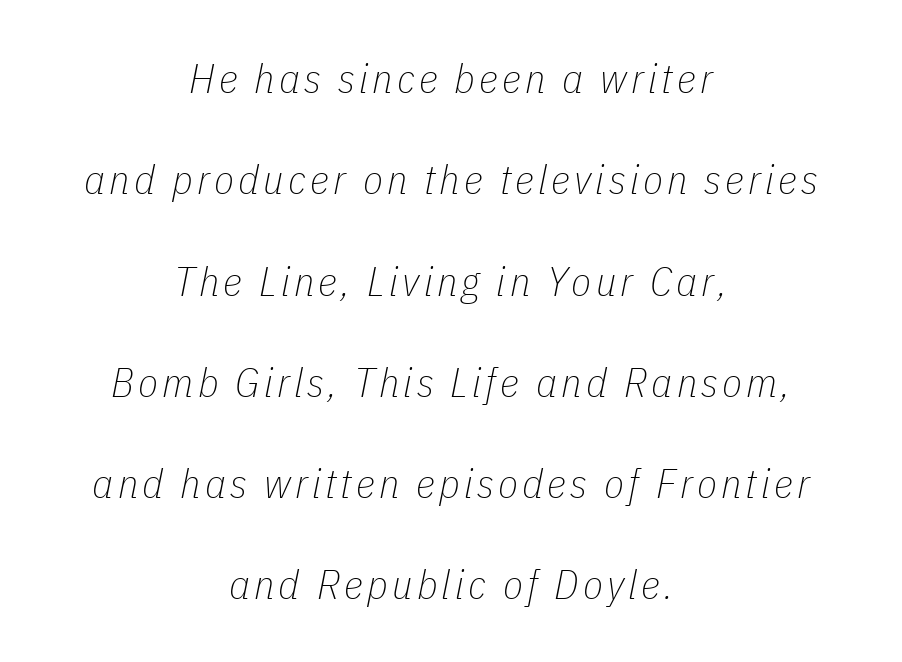
Q: Is the text bold? A: No.
Q: Is the text italic (slanted)? A: Yes, it leans right by about 11 degrees.
Q: Is the text underlined? A: No.
Q: How is the paragraph aligned? A: Centered.
Q: Is the spacing between lines tight, normal or loose? A: Loose.
Q: Width (condensed, normal, or wide)? A: Condensed.
Q: Stroke contrast? A: Low.
Q: x-height? A: Medium.
Q: Monospaced? A: No.
